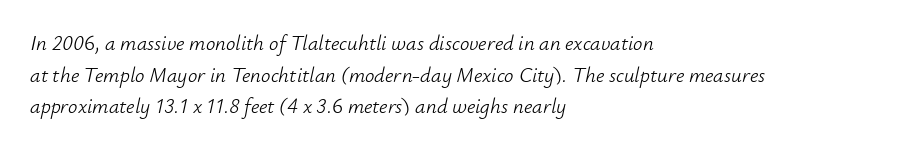
The vertical gap from one line to the next is medium. The space directly below the letters is spotless. The face looks like a standard text weight, possibly lighter. The lines in this sample share a left origin and differ only in where they stop. This sample uses an oblique cut, with every glyph tilted off the vertical. Observe the ordinary spacing: letters are neighbours, not strangers.
